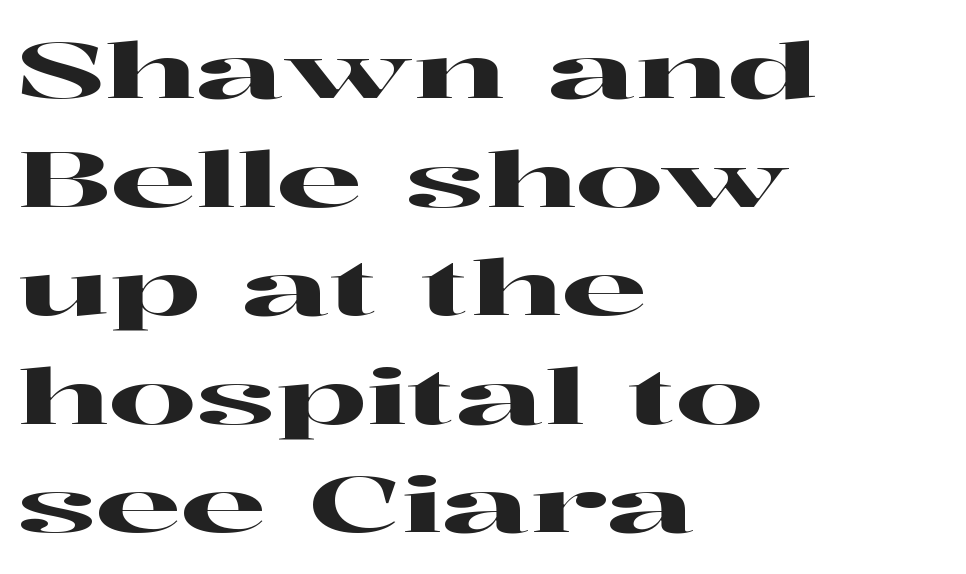
The image shows 77 px wide serif type, upright; set left-aligned, normal line spacing (1.41x), normal letter spacing, not underlined; high stroke contrast and a medium x-height.
